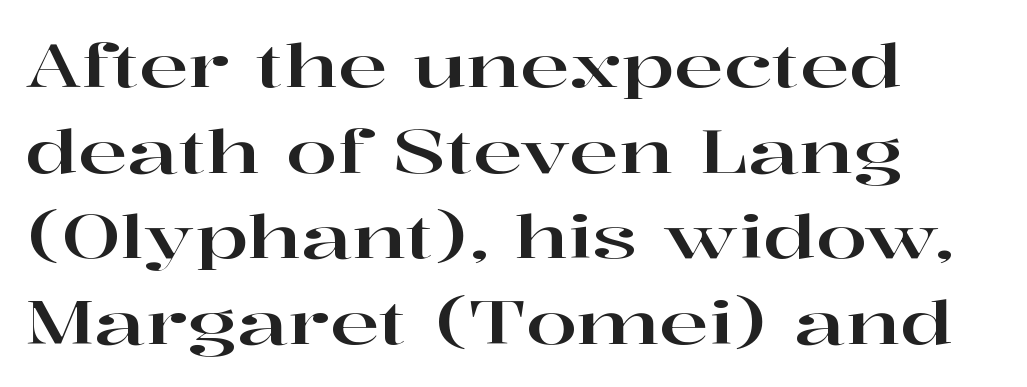
This is the regular roman posture of the typeface. The specimen omits any rule beneath the text block's lines. A typesetter would label this face a serif. One-word summary of the alignment: left. These lines are rendered in a variable-pitch font.
